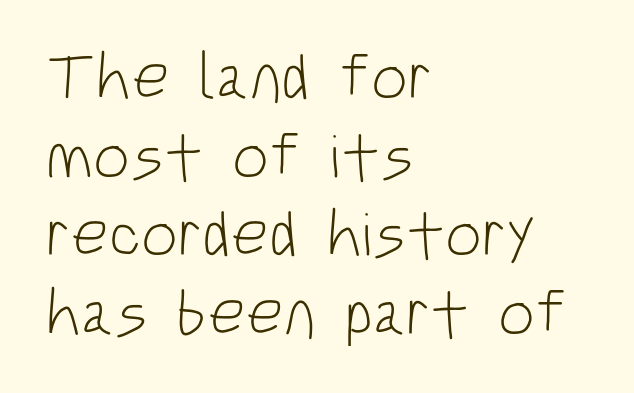
The image shows 65 px light, condensed sans-serif type, upright; set left-aligned, line spacing 1.21x, normal letter spacing, not underlined; low stroke contrast and a large x-height.
